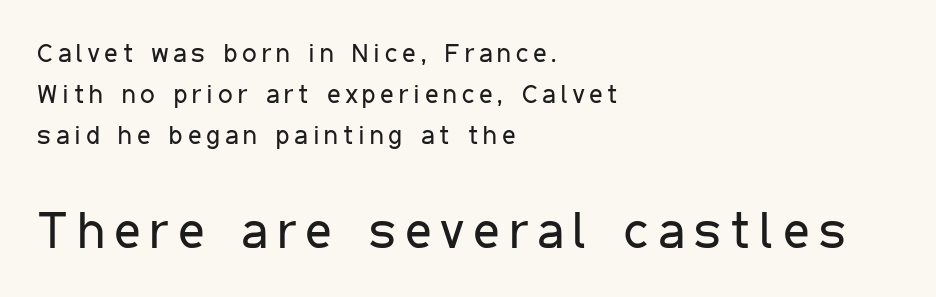
{"serif": "no", "italic": "no", "bold": "no", "weight": "regular", "width": "condensed", "stroke_contrast": "low", "x_height": "medium", "monospaced": "no", "underline": "no", "align": "left", "line_spacing": "normal", "line_spacing_ratio": 1.57, "larger_block": "second", "size_ratio": 1.96, "glyph_px": 51}
